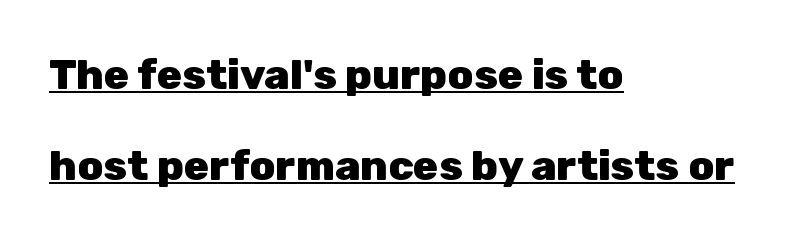
{"serif": "no", "italic": "no", "bold": "yes", "weight": "heavy", "width": "normal", "stroke_contrast": "low", "x_height": "medium", "monospaced": "no", "underline": "yes", "align": "left", "line_spacing": "loose", "line_spacing_ratio": 2.17, "letter_spacing": "normal", "letter_spacing_em": 0.0, "glyph_px": 42}
